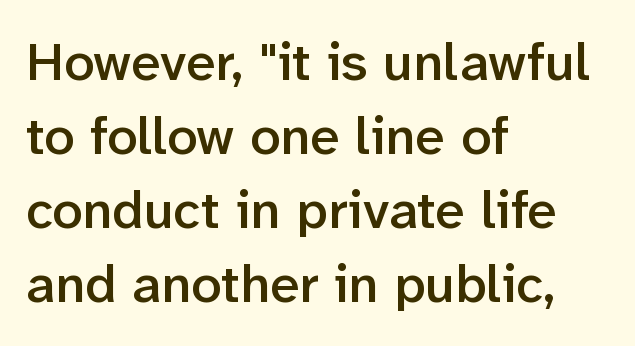
No extra tracking has been applied to these lines. This is the in-between weight designers call semibold or demi. Looks like regular typesetting: each glyph gets only the width it needs. Does the type have serifs? No, each stem ends abruptly.
